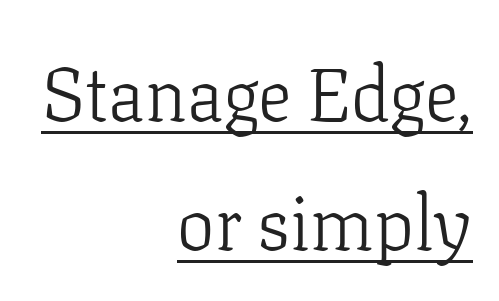
{"serif": "yes", "italic": "no", "bold": "no", "weight": "light", "width": "normal", "stroke_contrast": "low", "x_height": "medium", "monospaced": "no", "underline": "yes", "align": "right", "line_spacing_ratio": 1.72, "letter_spacing": "normal", "letter_spacing_em": 0.0, "glyph_px": 75}
